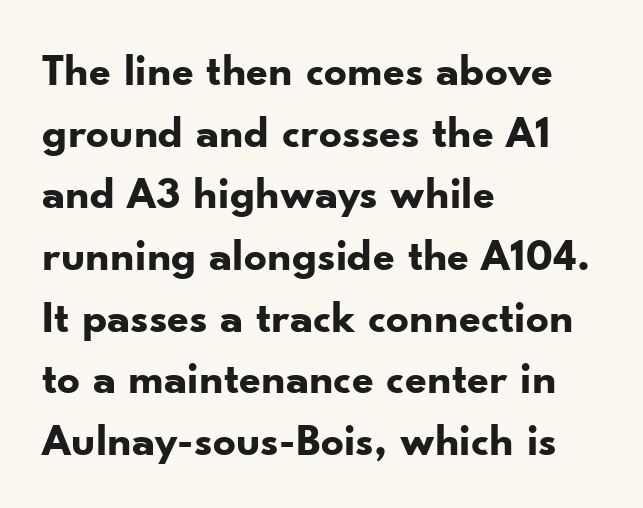
The image shows 45 px bold sans-serif type, upright; set left-aligned, normal line spacing (1.37x), normal letter spacing, not underlined; low stroke contrast and a small x-height.
